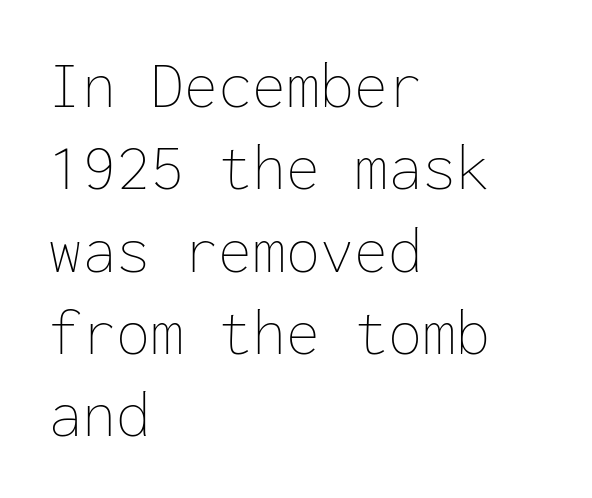
Q: Is the text bold? A: No.
Q: Is the text italic (slanted)? A: No, it is upright.
Q: Is the text underlined? A: No.
Q: How is the paragraph aligned? A: Left-aligned.
Q: Is the spacing between letters normal or unusually wide? A: Normal.
Q: Width (condensed, normal, or wide)? A: Normal.
Q: Stroke contrast? A: Low.
Q: x-height? A: Medium.
Q: Monospaced? A: Yes.
